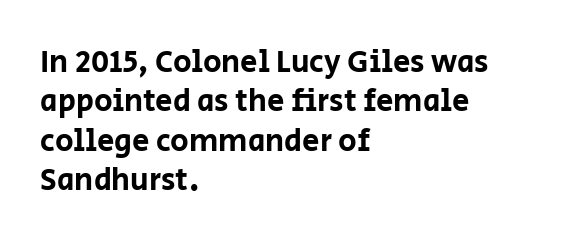
The passage shown is typed in a proportional face where columns would drift. Horizontal alignment here is leftward, the default for most running prose. Examine the stroke ends and you'll find no serifs. Has an underline been added? It has not. Does the leading feel generous? No, just average.
